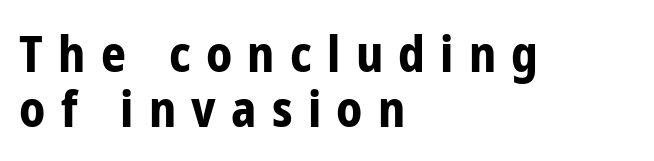
Serifs: no, the terminals of the letterforms are clean. Looks like regular typesetting: each glyph gets only the width it needs. Anything drawn beneath the words? Only blank space. Teacher's note: observe the even left margin — that is flush-left alignment. The letterforms stand isolated, each surrounded by extra space. Very little white space separates one row of letters from the next.
